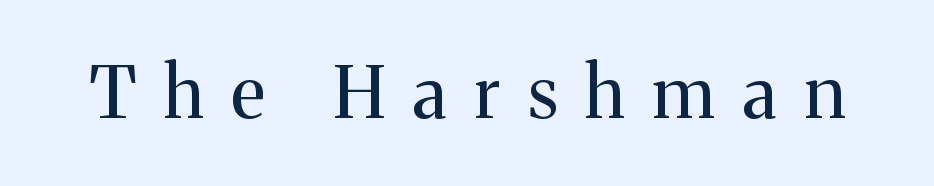
The image shows 71 px regular-weight serif type, upright; set unusually wide letter spacing (+0.39 em), not underlined; medium stroke contrast and a medium x-height.
